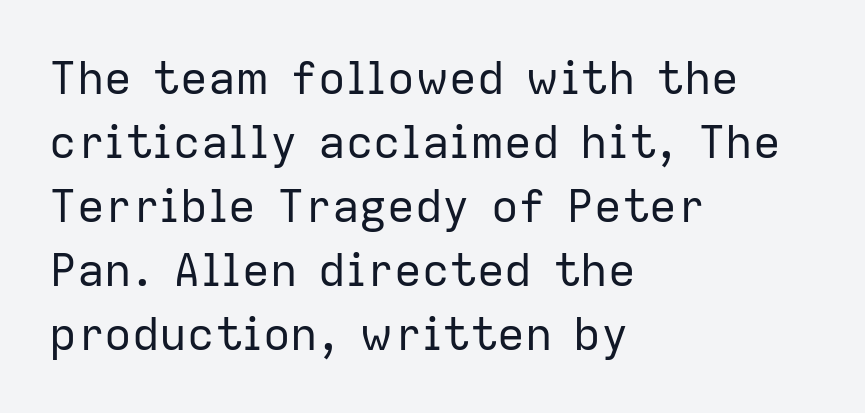
Q: Is the text bold? A: No.
Q: Is the text italic (slanted)? A: No, it is upright.
Q: Is the typeface a serif or a sans-serif typeface? A: Sans-serif.
Q: Is the text underlined? A: No.
Q: How is the paragraph aligned? A: Left-aligned.
Q: Is the spacing between letters normal or unusually wide? A: Normal.
Q: Is the spacing between lines tight, normal or loose? A: Normal.
Q: Width (condensed, normal, or wide)? A: Normal.
Q: Stroke contrast? A: Low.
Q: x-height? A: Medium.
Q: Monospaced? A: No.
